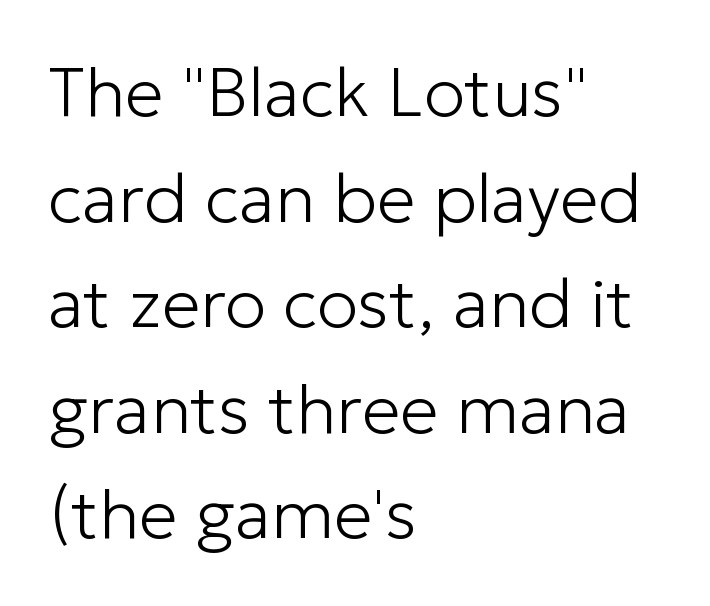
The image shows 69 px light sans-serif type, upright; set left-aligned, normal line spacing (1.53x), normal letter spacing, not underlined; low stroke contrast and a medium x-height.
